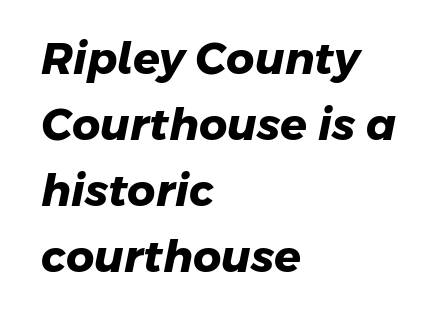
The image shows 44 px heavy sans-serif type; set left-aligned, normal line spacing (1.5x), normal letter spacing, not underlined; low stroke contrast and a medium x-height.
